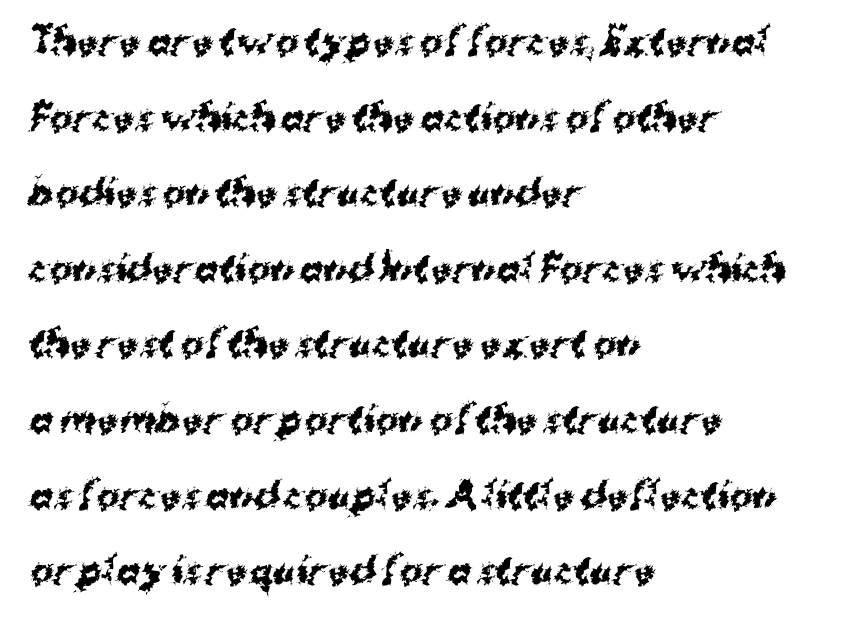
The image shows 35 px bold sans-serif type; set left-aligned, loose line spacing (2.16x), normal letter spacing, not underlined; medium stroke contrast and a medium x-height.
